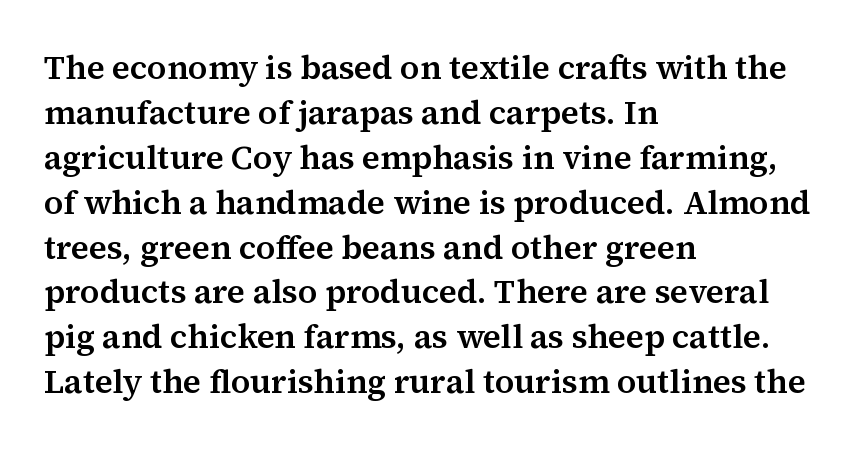
Q: Is the text italic (slanted)? A: No, it is upright.
Q: Is the typeface a serif or a sans-serif typeface? A: Serif.
Q: Is the text underlined? A: No.
Q: How is the paragraph aligned? A: Left-aligned.
Q: Is the spacing between letters normal or unusually wide? A: Normal.
Q: Is the spacing between lines tight, normal or loose? A: Normal.
Q: Width (condensed, normal, or wide)? A: Normal.
Q: Stroke contrast? A: Medium.
Q: x-height? A: Medium.
Q: Monospaced? A: No.
